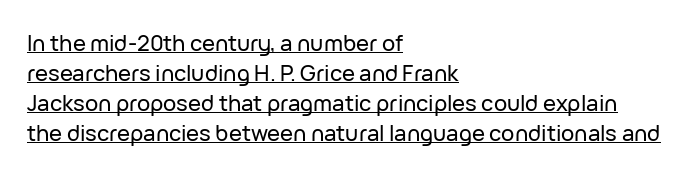
Q: Is the text italic (slanted)? A: No, it is upright.
Q: Is the text underlined? A: Yes.
Q: How is the paragraph aligned? A: Left-aligned.
Q: Is the spacing between letters normal or unusually wide? A: Normal.
Q: Is the spacing between lines tight, normal or loose? A: Normal.
